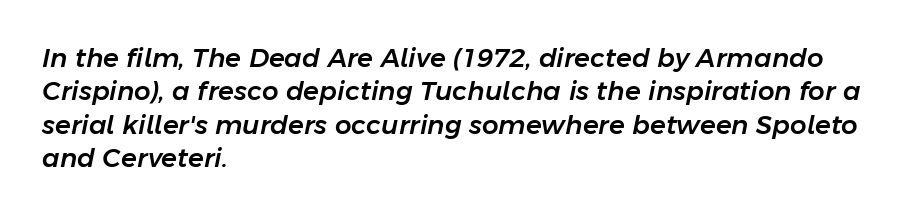
{"italic": "yes", "lean": "right", "slant_degrees": 11, "underline": "no", "align": "left", "line_spacing": "normal", "line_spacing_ratio": 1.28, "letter_spacing": "normal", "letter_spacing_em": 0.0, "glyph_px": 26}
